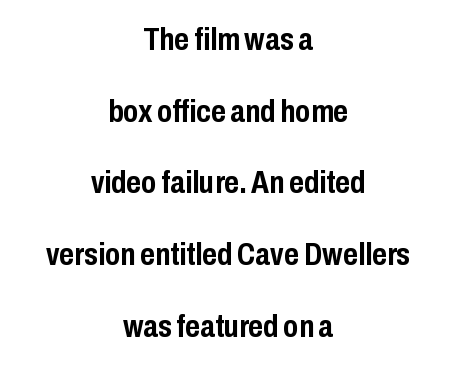
Spacing between characters is what you'd get straight out of the box. The block of text is sparse from top to bottom, with ample space between rows. Teacher's note: observe the equal gaps on both sides — that is centered alignment. The text was rendered using a sans face with plain stroke endings. Chunky letters — that's bold for sure. Is this a fixed-width face? No — the glyphs have proportional, varying widths.
